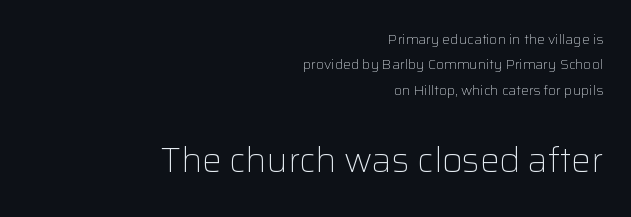
Q: Is the text bold? A: No.
Q: Is the text italic (slanted)? A: No, it is upright.
Q: Is the typeface a serif or a sans-serif typeface? A: Sans-serif.
Q: Is the text underlined? A: No.
Q: How is the paragraph aligned? A: Right-aligned.
Q: Is the spacing between letters normal or unusually wide? A: Normal.
Q: Which block of text is set in a larger size, the first (top) or the second (bottom)? A: The second (bottom) one.
Q: Width (condensed, normal, or wide)? A: Normal.
Q: Stroke contrast? A: Low.
Q: x-height? A: Medium.
Q: Monospaced? A: No.
